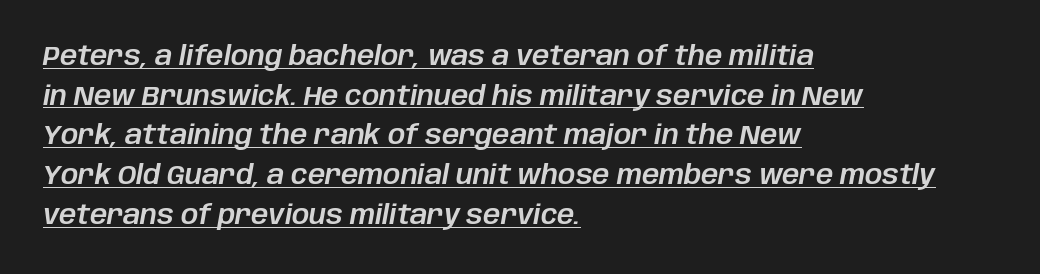
{"italic": "yes", "lean": "right", "slant_degrees": 10, "underline": "yes", "align": "left", "line_spacing": "normal", "line_spacing_ratio": 1.47, "letter_spacing": "normal", "letter_spacing_em": 0.0, "glyph_px": 27}
